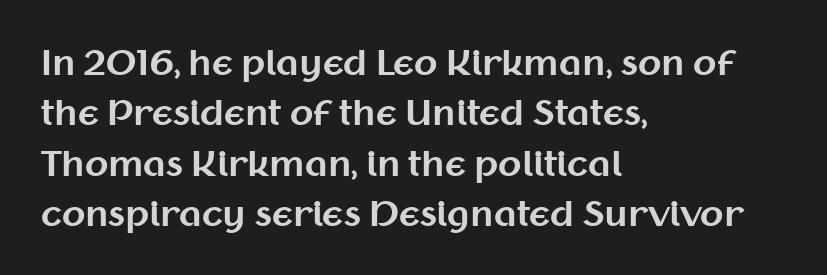
Each word holds together tightly as a unit, with standard inter-letter gaps. Letterform terminals end flat and unadorned throughout the passage. Looks like regular typesetting: each glyph gets only the width it needs. Type without underlining.
